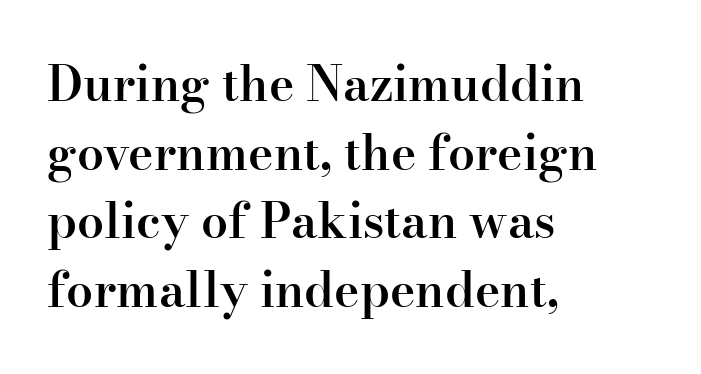
{"serif": "yes", "italic": "no", "bold": "semi", "weight": "semibold", "width": "normal", "stroke_contrast": "high", "x_height": "small", "monospaced": "no", "underline": "no", "align": "left", "line_spacing": "normal", "line_spacing_ratio": 1.43, "letter_spacing": "normal", "letter_spacing_em": 0.0, "glyph_px": 48}
